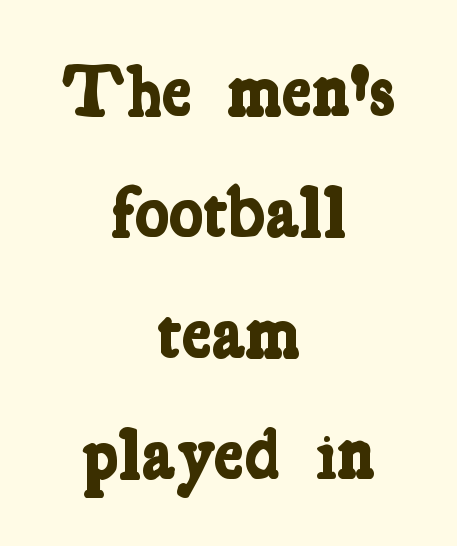
Q: Is the text bold? A: Yes.
Q: Is the typeface a serif or a sans-serif typeface? A: Serif.
Q: Is the text underlined? A: No.
Q: How is the paragraph aligned? A: Centered.
Q: Is the spacing between letters normal or unusually wide? A: Normal.
Q: Is the spacing between lines tight, normal or loose? A: Normal.
Q: Width (condensed, normal, or wide)? A: Condensed.
Q: Stroke contrast? A: Low.
Q: x-height? A: Medium.
Q: Monospaced? A: No.
